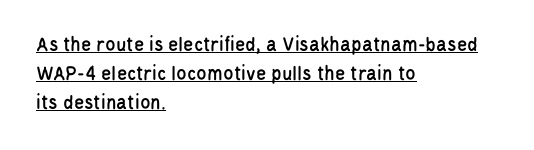
Is the block centered? No — it sits flush against the left margin. The lines sit at an ordinary, default distance from one another. When letters stand straight like this, we call the style roman or upright. In designer terms, the underline attribute is active on this setting. Nobody touched the tracking dial on this one.
